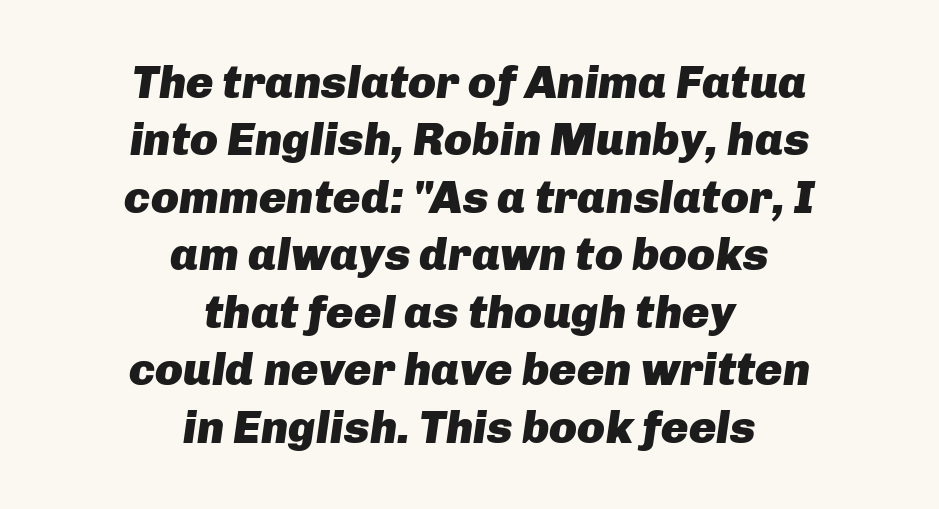
Q: Is the text bold? A: Yes.
Q: Is the text italic (slanted)? A: Yes, it leans right by about 8 degrees.
Q: Is the text underlined? A: No.
Q: How is the paragraph aligned? A: Centered.
Q: Is the spacing between letters normal or unusually wide? A: Normal.
Q: Is the spacing between lines tight, normal or loose? A: Normal.
Q: Width (condensed, normal, or wide)? A: Normal.
Q: Stroke contrast? A: Low.
Q: x-height? A: Medium.
Q: Monospaced? A: No.
